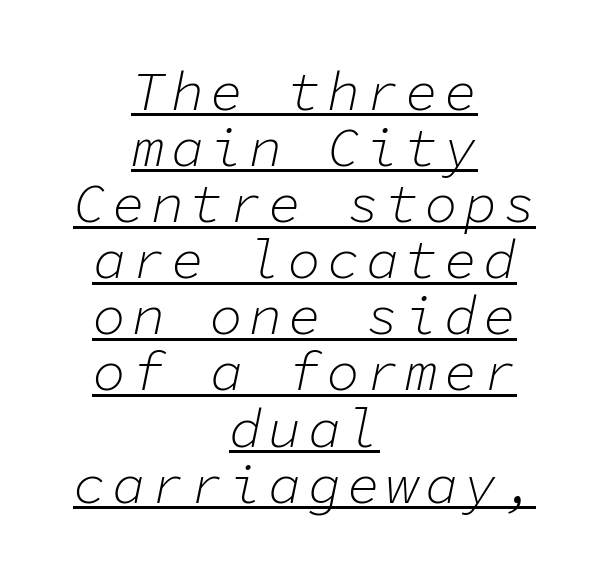
{"italic": "yes", "lean": "right", "slant_degrees": 11, "bold": "no", "weight": "light", "width": "normal", "stroke_contrast": "low", "x_height": "medium", "monospaced": "yes", "underline": "yes", "align": "center", "line_spacing": "tight", "line_spacing_ratio": 1.02, "glyph_px": 55}
